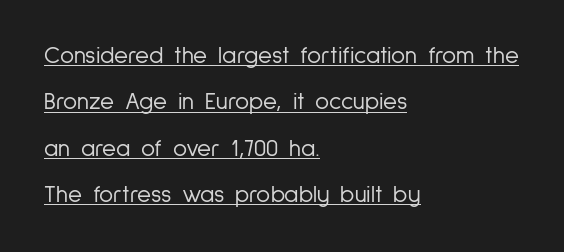
Q: Is the text bold? A: No.
Q: Is the text italic (slanted)? A: No, it is upright.
Q: Is the text underlined? A: Yes.
Q: How is the paragraph aligned? A: Left-aligned.
Q: Is the spacing between letters normal or unusually wide? A: Normal.
Q: Is the spacing between lines tight, normal or loose? A: Loose.
